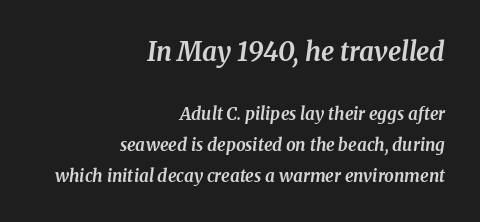
Q: Is the text bold? A: Yes.
Q: Is the text italic (slanted)? A: Yes, it leans right by about 8 degrees.
Q: Is the text underlined? A: No.
Q: How is the paragraph aligned? A: Right-aligned.
Q: Is the spacing between letters normal or unusually wide? A: Normal.
Q: Which block of text is set in a larger size, the first (top) or the second (bottom)? A: The first (top) one.
